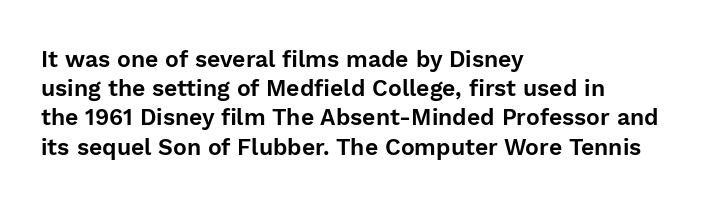
Interline gaps are of average width in this sample. Short note: letters normally spaced. Posture: vertical. The strip under each line holds only bare page. Which margin do the lines hug? The left one — the right edge is uneven.
